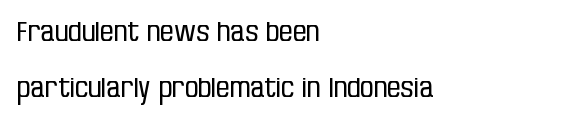
{"italic": "no", "bold": "no", "underline": "no", "align": "left", "line_spacing": "loose", "line_spacing_ratio": 2.07, "letter_spacing": "normal", "letter_spacing_em": 0.0, "glyph_px": 27}
